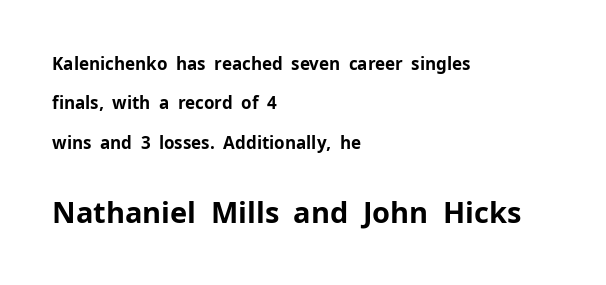
The image shows 29 px bold sans-serif type, upright; set left-aligned, loose line spacing (2.31x), normal letter spacing, not underlined; the second (bottom) block is 1.71x larger; low stroke contrast and a medium x-height.
